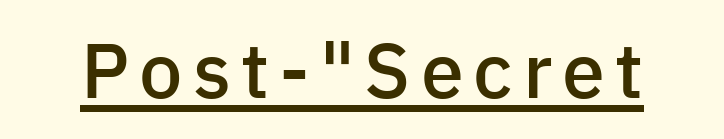
Q: Is the text bold? A: Semi-bold.
Q: Is the text italic (slanted)? A: No, it is upright.
Q: Is the typeface a serif or a sans-serif typeface? A: Sans-serif.
Q: Is the text underlined? A: Yes.
Q: Width (condensed, normal, or wide)? A: Normal.
Q: Stroke contrast? A: Low.
Q: x-height? A: Medium.
Q: Monospaced? A: No.
